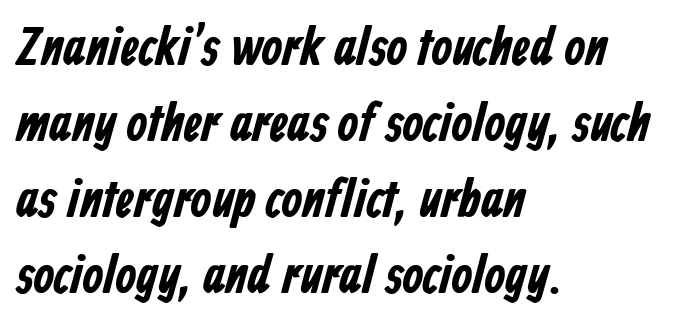
The image shows 54 px bold, condensed sans-serif type; set left-aligned, normal line spacing (1.41x), normal letter spacing, not underlined; low stroke contrast and a medium x-height.
